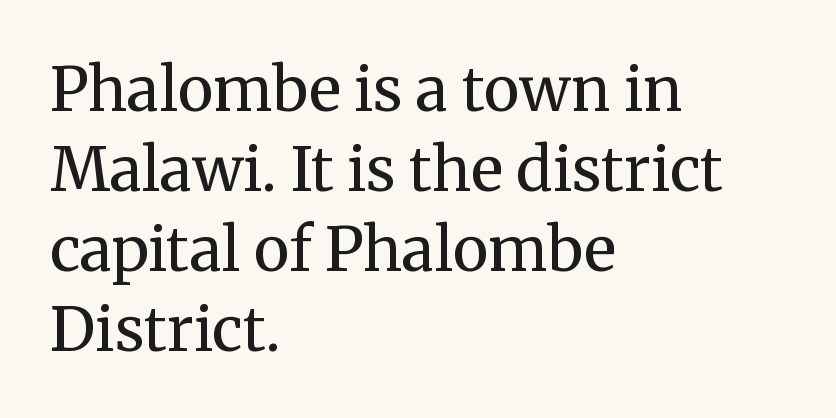
{"serif": "yes", "italic": "no", "bold": "no", "weight": "regular", "width": "normal", "stroke_contrast": "medium", "x_height": "medium", "monospaced": "no", "underline": "no", "align": "left", "line_spacing": "normal", "line_spacing_ratio": 1.31, "letter_spacing": "normal", "letter_spacing_em": 0.0, "glyph_px": 61}
